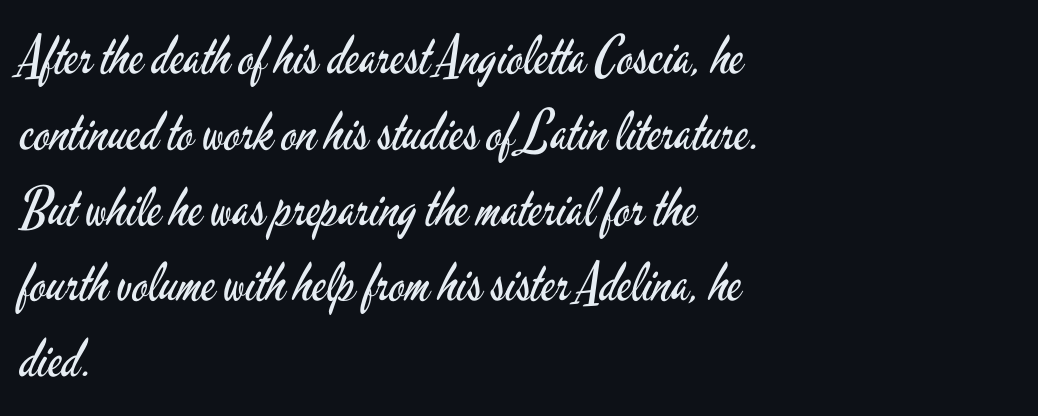
{"serif": "no", "bold": "no", "weight": "regular", "width": "condensed", "stroke_contrast": "low", "x_height": "small", "monospaced": "no", "underline": "no", "align": "left", "line_spacing": "normal", "line_spacing_ratio": 1.43, "letter_spacing": "normal", "letter_spacing_em": 0.0, "glyph_px": 53}
